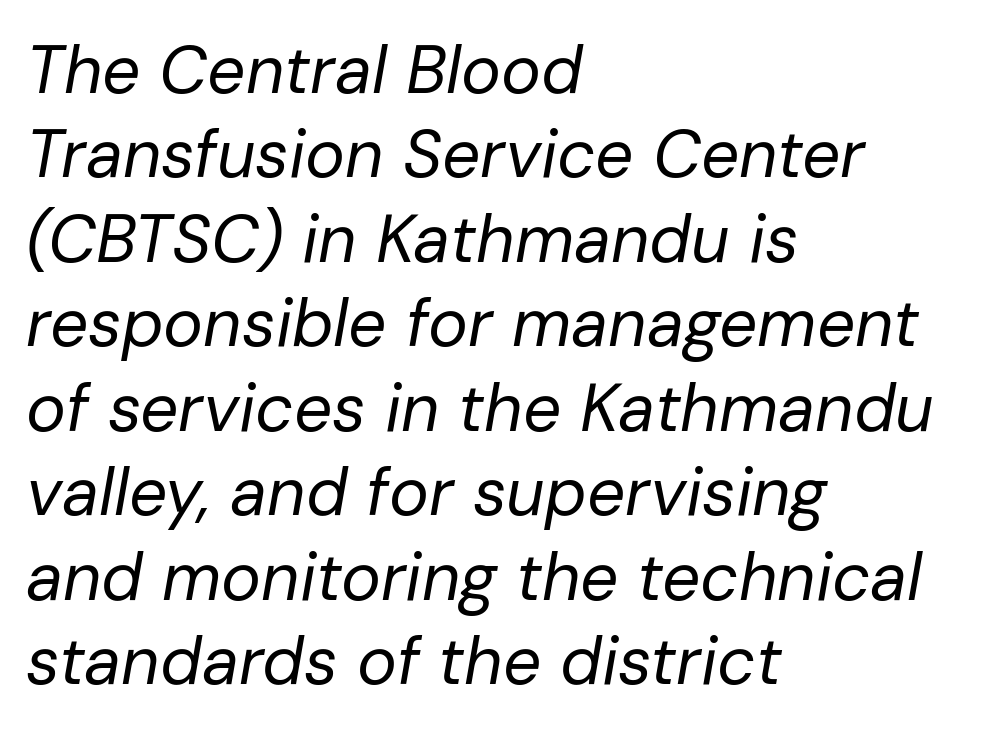
Each word holds together tightly as a unit, with standard inter-letter gaps. Rows of type keep a routine distance in the vertical direction. Think of a printed novel: that variable character pitch is what you see here. Vertical stems look standard width or narrower in stroke. The letters are slanted; this is an italic face. In CSS terms this would be text-align: left.
